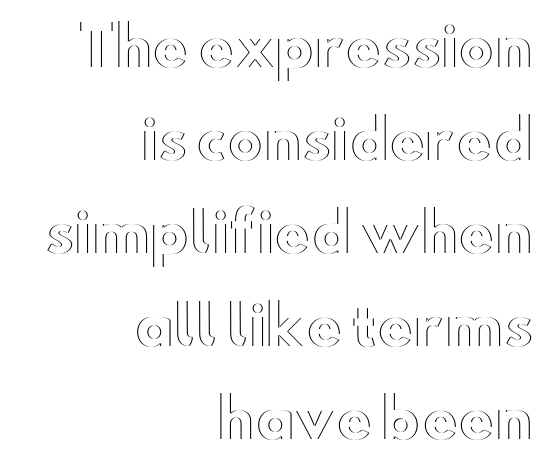
{"italic": "no", "width": "wide", "x_height": "small", "monospaced": "no", "underline": "no", "align": "right", "line_spacing_ratio": 1.72, "letter_spacing": "normal", "letter_spacing_em": 0.0, "glyph_px": 54}
